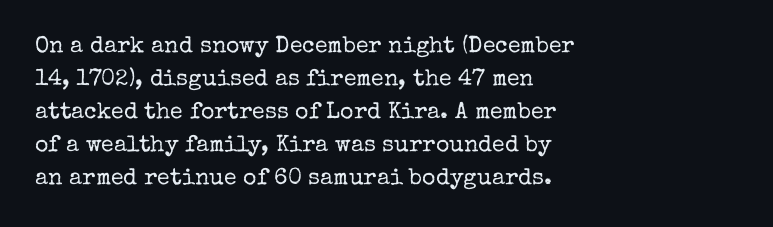
{"italic": "no", "bold": "no", "underline": "no", "align": "left", "line_spacing": "normal", "line_spacing_ratio": 1.44, "letter_spacing": "normal", "letter_spacing_em": 0.0, "glyph_px": 23}
